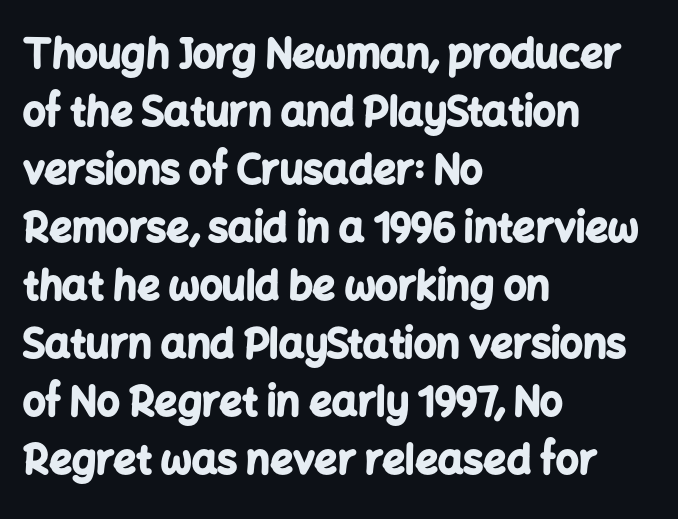
{"serif": "no", "italic": "no", "bold": "yes", "weight": "bold", "width": "normal", "stroke_contrast": "low", "x_height": "medium", "monospaced": "no", "underline": "no", "align": "left", "line_spacing": "normal", "line_spacing_ratio": 1.45, "letter_spacing": "normal", "letter_spacing_em": 0.0, "glyph_px": 40}
